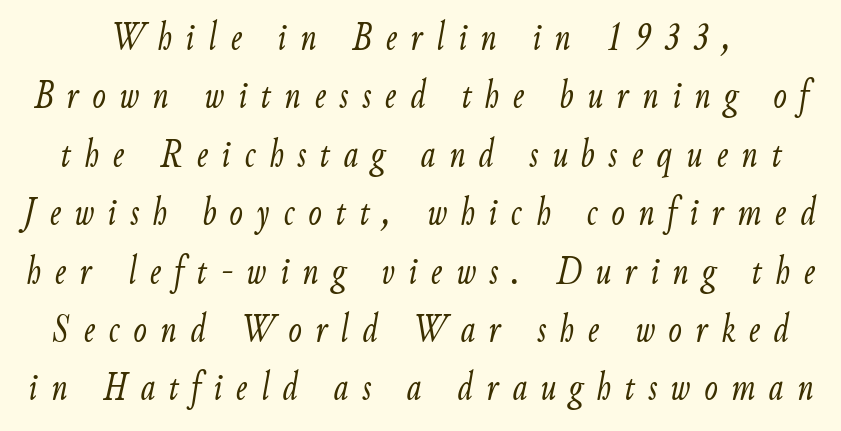
{"italic": "yes", "lean": "right", "slant_degrees": 9, "bold": "no", "weight": "light", "width": "condensed", "stroke_contrast": "low", "x_height": "small", "monospaced": "no", "underline": "no", "line_spacing": "normal", "line_spacing_ratio": 1.46, "letter_spacing": "wide", "letter_spacing_em": 0.34, "glyph_px": 40}
